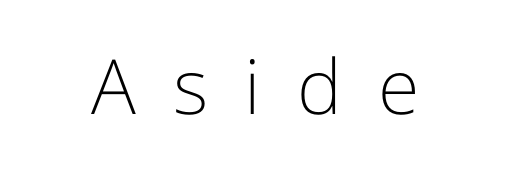
{"serif": "no", "italic": "no", "bold": "no", "weight": "light", "width": "normal", "stroke_contrast": "low", "x_height": "medium", "monospaced": "no", "underline": "no", "letter_spacing": "wide", "letter_spacing_em": 0.48, "glyph_px": 76}
